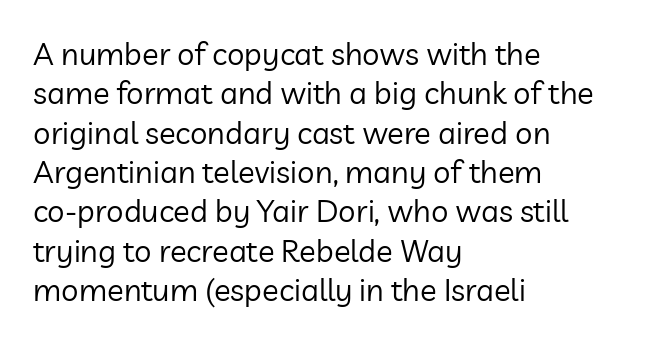
The image shows 31 px regular-weight sans-serif type, upright; set left-aligned, normal line spacing (1.27x), normal letter spacing, not underlined; low stroke contrast and a medium x-height.
